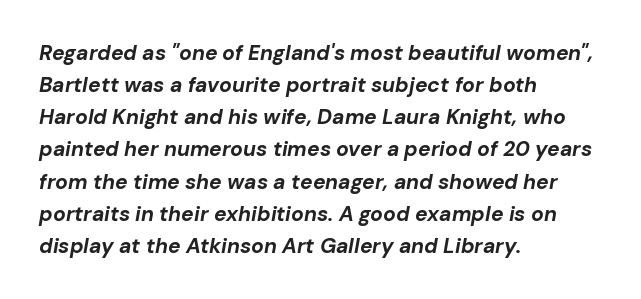
Q: Is the text bold? A: Yes.
Q: Is the text italic (slanted)? A: Yes, it leans right by about 10 degrees.
Q: Is the text underlined? A: No.
Q: How is the paragraph aligned? A: Left-aligned.
Q: Is the spacing between letters normal or unusually wide? A: Normal.
Q: Is the spacing between lines tight, normal or loose? A: Normal.
